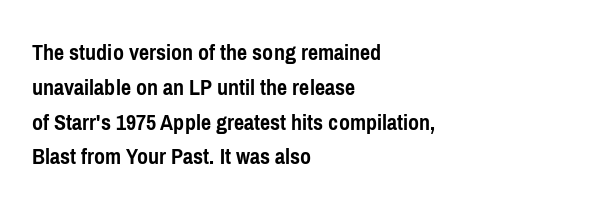
The image shows 24 px bold type, upright; set left-aligned, normal line spacing (1.45x), normal letter spacing, not underlined.
